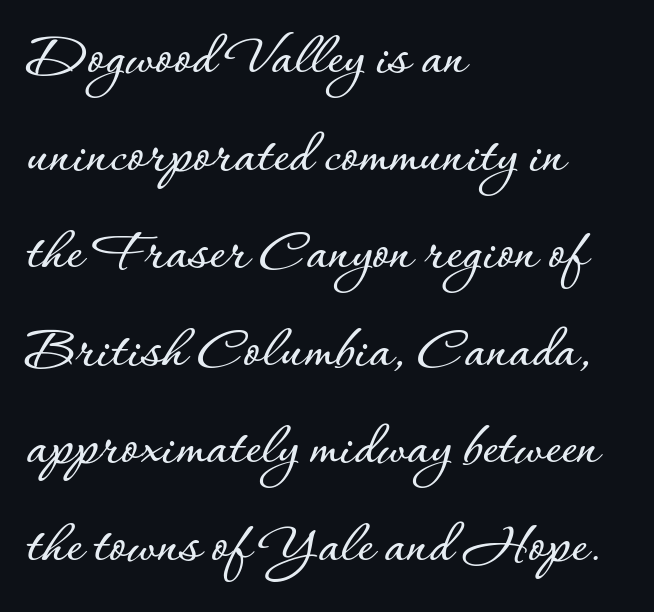
The image shows 61 px text type; set left-aligned, normal line spacing (1.6x), normal letter spacing, not underlined; low stroke contrast and a small x-height.
